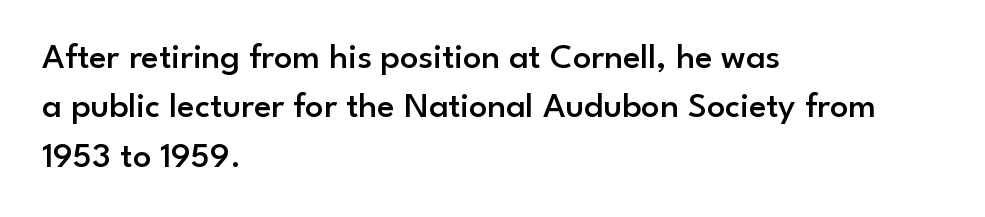
The rendering uses natural spacing where letterforms have individual widths. A clean baseline with only descenders dipping below it. Set as a demibold, roughly 600 on the weight scale. The rows are spaced the way most documents space them. Is there any slant? The stems are plumb. Does the type have serifs? No, each stem ends abruptly.
